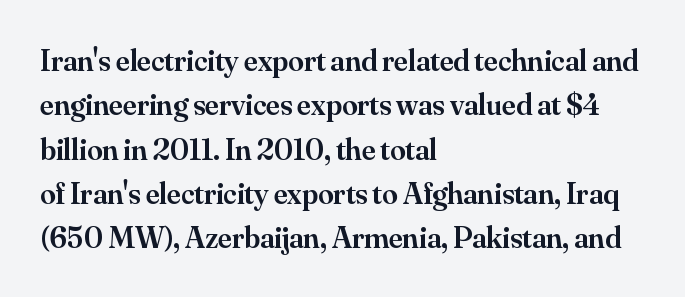
The image shows 31 px semibold serif type, upright; set left-aligned, normal line spacing (1.43x), normal letter spacing, not underlined; medium stroke contrast and a small x-height.
